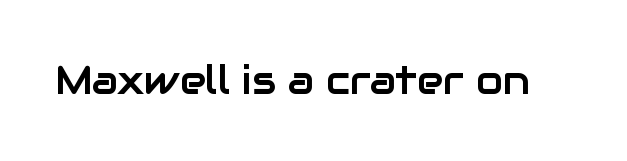
Vertical strokes here are truly vertical. Type without underlining. Here the designer chose a conventional face with non-uniform glyph widths. Font category for this specimen: sans-serif.
